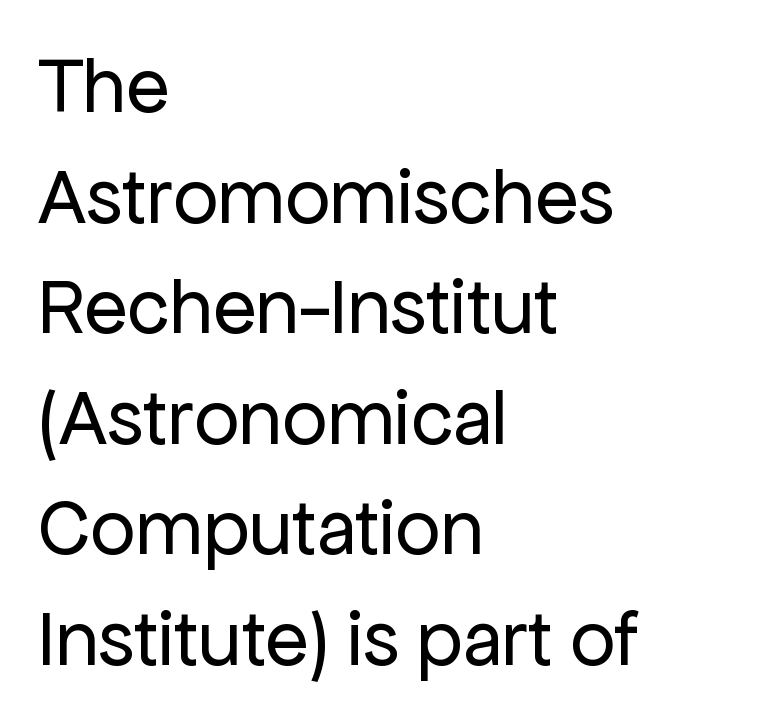
Q: Is the text bold? A: No.
Q: Is the text italic (slanted)? A: No, it is upright.
Q: Is the typeface a serif or a sans-serif typeface? A: Sans-serif.
Q: Is the text underlined? A: No.
Q: How is the paragraph aligned? A: Left-aligned.
Q: Is the spacing between letters normal or unusually wide? A: Normal.
Q: Is the spacing between lines tight, normal or loose? A: Normal.
Q: Width (condensed, normal, or wide)? A: Normal.
Q: Stroke contrast? A: Low.
Q: x-height? A: Medium.
Q: Monospaced? A: No.
